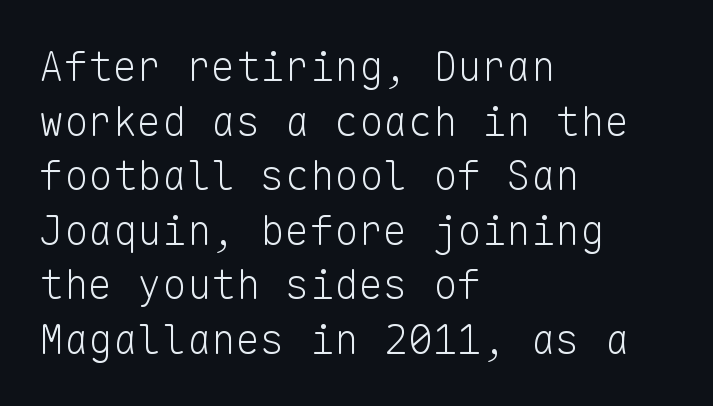
{"serif": "no", "italic": "no", "bold": "no", "weight": "light", "width": "normal", "stroke_contrast": "low", "x_height": "medium", "monospaced": "yes", "underline": "no", "align": "left", "line_spacing": "normal", "line_spacing_ratio": 1.33, "letter_spacing": "normal", "letter_spacing_em": 0.0, "glyph_px": 41}
